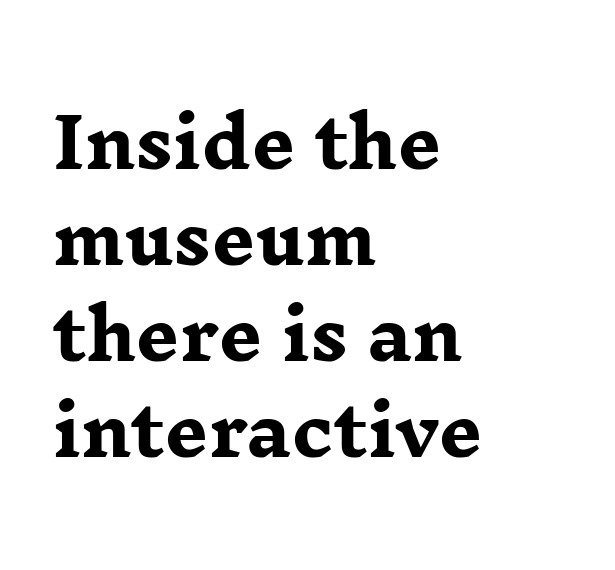
The image shows 68 px heavy, wide serif type, upright; set left-aligned, normal line spacing (1.41x), normal letter spacing, not underlined; low stroke contrast and a medium x-height.
